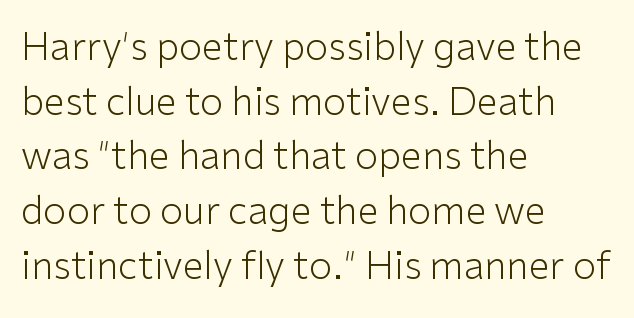
This sample has the flowing, uneven cadence of proportional lettering. Whoever set this chose a conventional vertical rhythm. Typeset ragged right — the left edge is the straight one. The typography opts for an upright posture over an oblique one. Spacing between characters is what you'd get straight out of the box.
